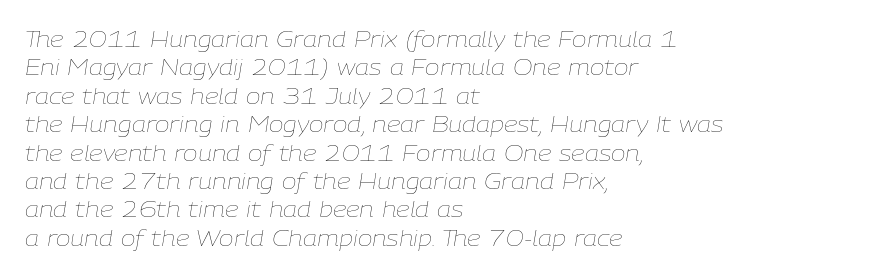
Horizontal bands of white between lines are of average thickness. Tall strokes in this sample are angled rather than plumb. Letters rest on an invisible, unmarked baseline. Nobody touched the tracking dial on this one. Stems and bowls with no extra thickness — not bold.
